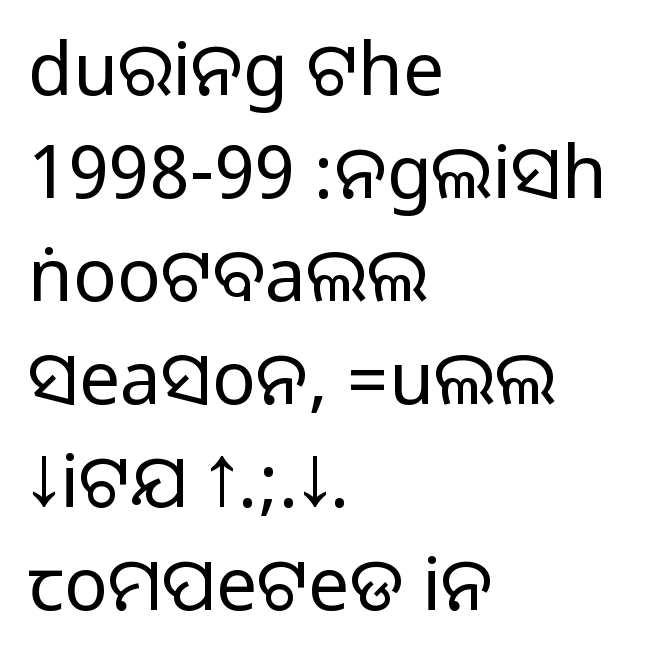
Q: Is the text italic (slanted)? A: No, it is upright.
Q: Is the typeface a serif or a sans-serif typeface? A: Sans-serif.
Q: Is the text underlined? A: No.
Q: How is the paragraph aligned? A: Left-aligned.
Q: Is the spacing between letters normal or unusually wide? A: Normal.
Q: Is the spacing between lines tight, normal or loose? A: Normal.
Q: Width (condensed, normal, or wide)? A: Normal.
Q: Stroke contrast? A: Medium.
Q: Monospaced? A: No.
